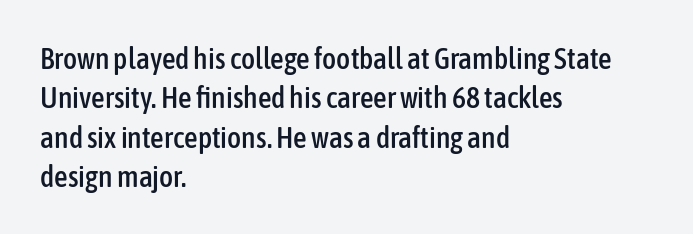
Bare-footed words on every line. Do the letters lean? They stand straight. Between one letter and the next there's only the usual sliver of space. Does the type have serifs? No, each stem ends abruptly. Leading: standard. Spacing verdict: proportional, widths tailored to each character.
